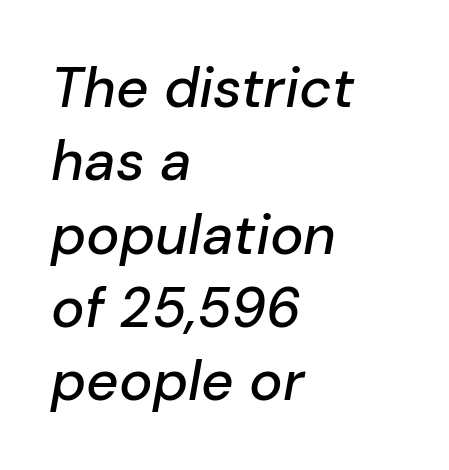
The image shows 56 px text type, italic (leaning right); set left-aligned, normal line spacing (1.31x), normal letter spacing, not underlined; low stroke contrast and a medium x-height.
